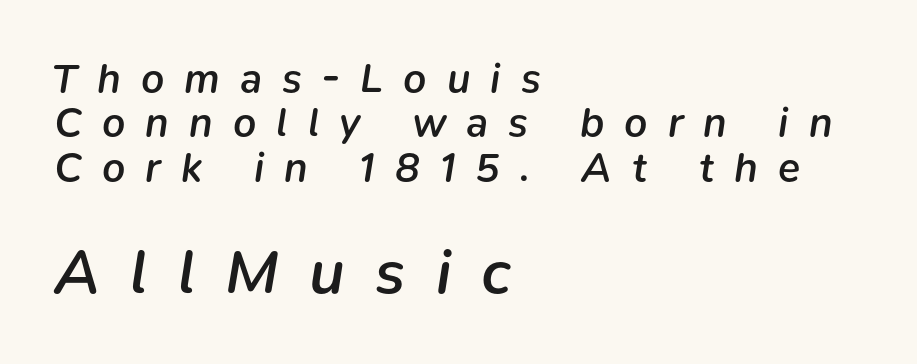
Q: Is the text bold? A: Semi-bold.
Q: Is the text italic (slanted)? A: Yes, it leans right by about 9 degrees.
Q: Is the text underlined? A: No.
Q: How is the paragraph aligned? A: Left-aligned.
Q: Is the spacing between letters normal or unusually wide? A: Unusually wide.
Q: Is the spacing between lines tight, normal or loose? A: Tight.
Q: Which block of text is set in a larger size, the first (top) or the second (bottom)? A: The second (bottom) one.
Q: Width (condensed, normal, or wide)? A: Normal.
Q: Stroke contrast? A: Low.
Q: x-height? A: Medium.
Q: Monospaced? A: No.
